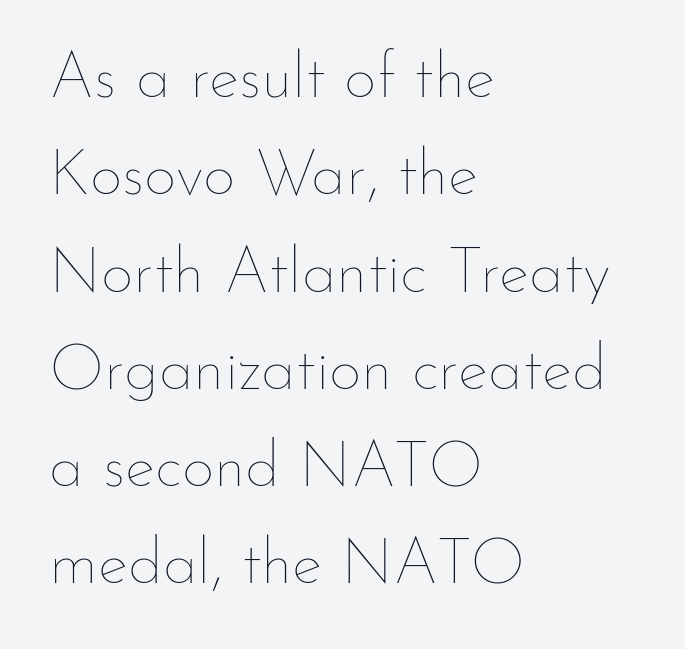
The image shows 64 px thin type, upright; set left-aligned, normal line spacing (1.52x), normal letter spacing, not underlined; low stroke contrast and a small x-height.
